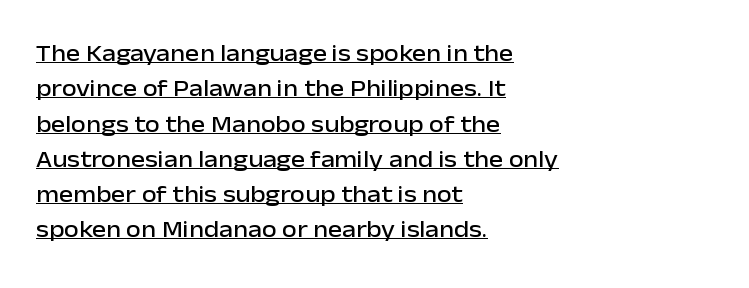
{"italic": "no", "underline": "yes", "align": "left", "line_spacing": "normal", "line_spacing_ratio": 1.47, "letter_spacing": "normal", "letter_spacing_em": 0.0, "glyph_px": 24}
